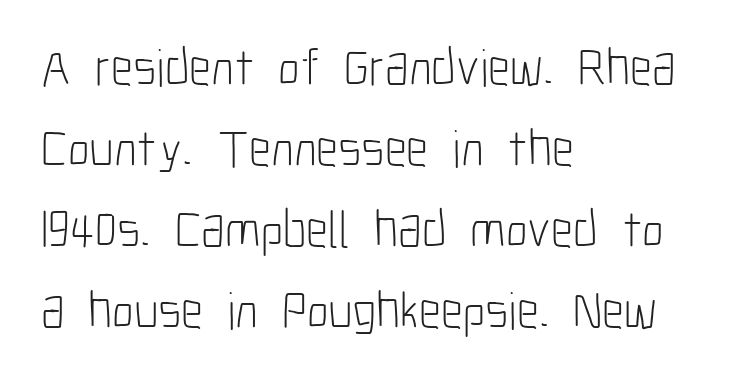
The image shows 53 px light, condensed sans-serif type, upright; set left-aligned, normal line spacing (1.53x), normal letter spacing, not underlined; low stroke contrast and a medium x-height.
